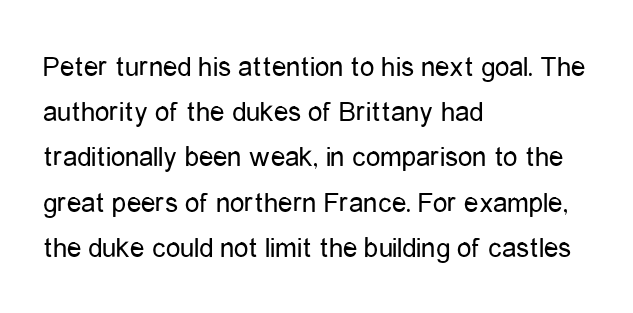
The words here are not underlined. Honestly, the row spacing looks completely unremarkable. No chunkiness to these letters — they're not bold. Look at the tracking — it's just the regular setting, nothing added. Think of a printed novel: that variable character pitch is what you see here. To sum up the face: it is a sans, with no serifs.
